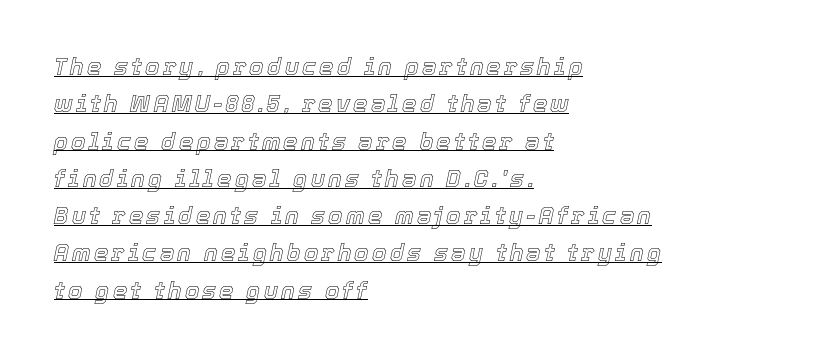
Q: Is the text italic (slanted)? A: Yes, it leans right by about 12 degrees.
Q: Is the text underlined? A: Yes.
Q: How is the paragraph aligned? A: Left-aligned.
Q: Is the spacing between lines tight, normal or loose? A: Normal.
